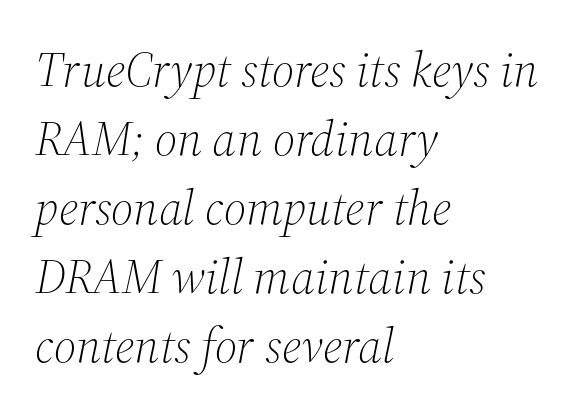
Q: Is the text bold? A: No.
Q: Is the text italic (slanted)? A: Yes, it leans right by about 12 degrees.
Q: Is the typeface a serif or a sans-serif typeface? A: Serif.
Q: Is the text underlined? A: No.
Q: How is the paragraph aligned? A: Left-aligned.
Q: Is the spacing between letters normal or unusually wide? A: Normal.
Q: Is the spacing between lines tight, normal or loose? A: Normal.
Q: Width (condensed, normal, or wide)? A: Normal.
Q: Stroke contrast? A: Medium.
Q: x-height? A: Medium.
Q: Monospaced? A: No.
